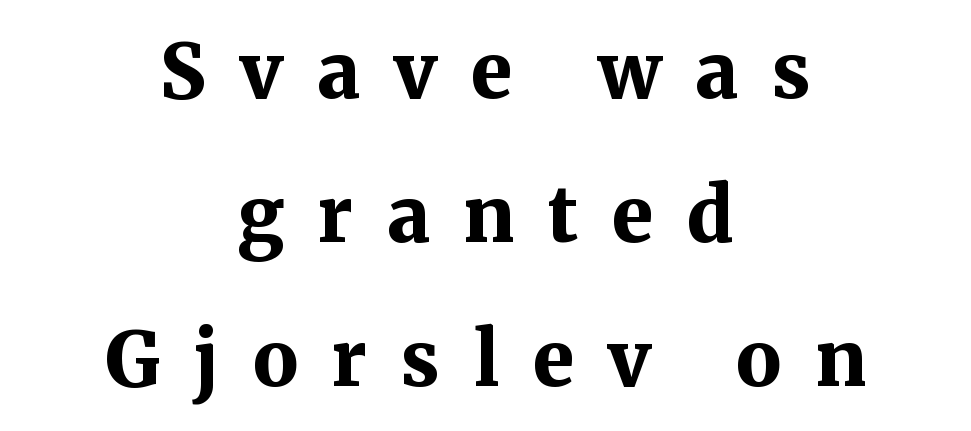
The image shows 75 px bold serif type, upright; set centered, loose line spacing (1.92x), unusually wide letter spacing (+0.45 em), not underlined; medium stroke contrast and a medium x-height.
